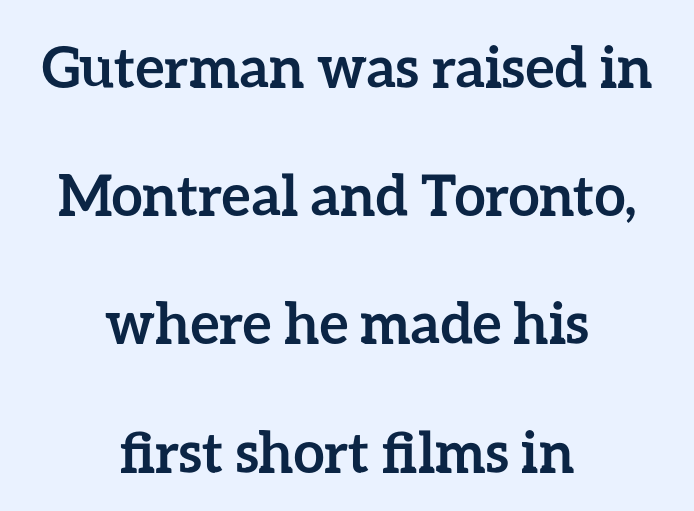
{"italic": "no", "bold": "yes", "weight": "semibold", "width": "normal", "stroke_contrast": "low", "x_height": "medium", "monospaced": "no", "underline": "no", "align": "center", "line_spacing": "loose", "line_spacing_ratio": 2.29, "letter_spacing": "normal", "letter_spacing_em": 0.0, "glyph_px": 56}
